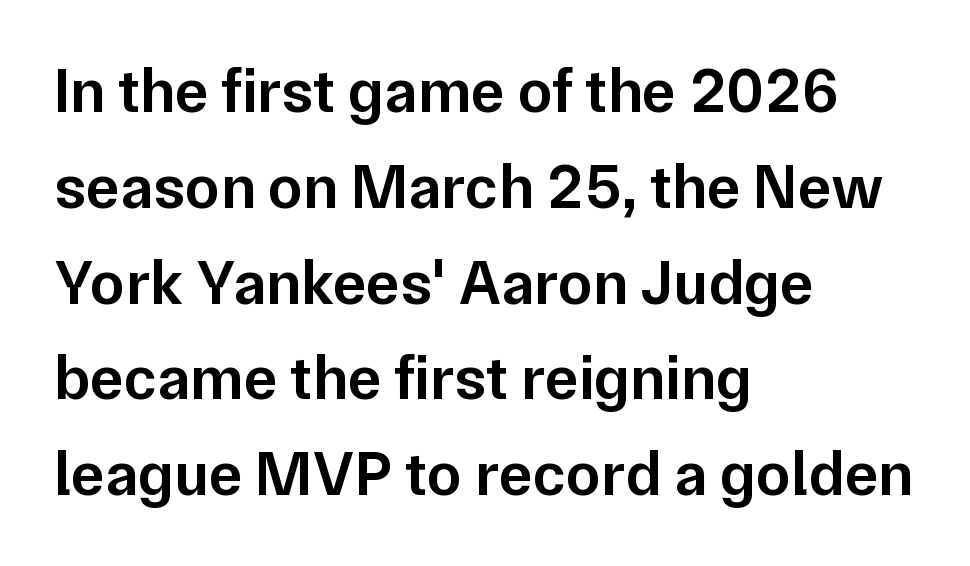
Q: Is the text bold? A: Semi-bold.
Q: Is the text italic (slanted)? A: No, it is upright.
Q: Is the typeface a serif or a sans-serif typeface? A: Sans-serif.
Q: Is the text underlined? A: No.
Q: How is the paragraph aligned? A: Left-aligned.
Q: Is the spacing between letters normal or unusually wide? A: Normal.
Q: Is the spacing between lines tight, normal or loose? A: Normal.
Q: Width (condensed, normal, or wide)? A: Normal.
Q: Stroke contrast? A: Low.
Q: x-height? A: Medium.
Q: Monospaced? A: No.
